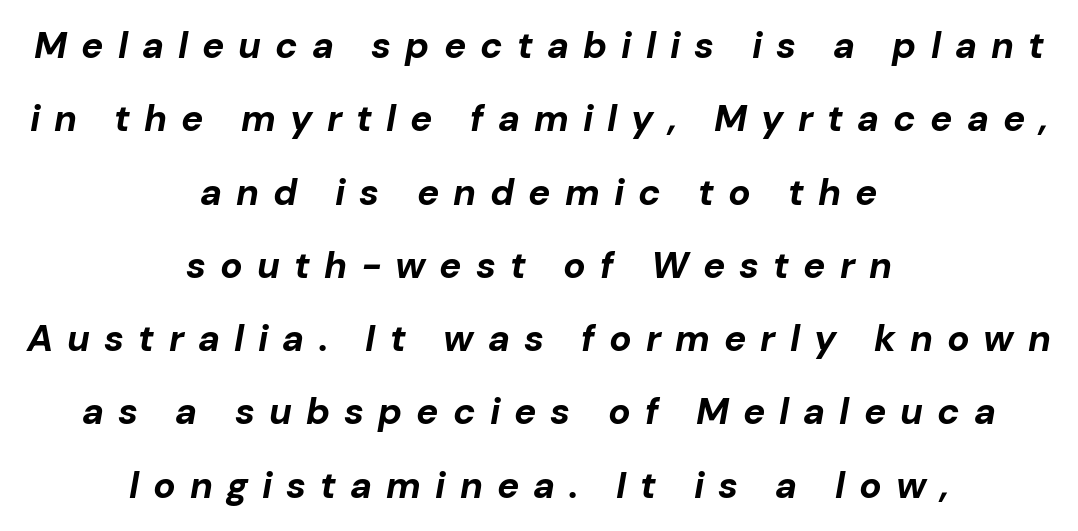
Q: Is the text bold? A: Yes.
Q: Is the text italic (slanted)? A: Yes, it leans right by about 10 degrees.
Q: Is the text underlined? A: No.
Q: How is the paragraph aligned? A: Centered.
Q: Is the spacing between letters normal or unusually wide? A: Unusually wide.
Q: Is the spacing between lines tight, normal or loose? A: Loose.
Q: Width (condensed, normal, or wide)? A: Normal.
Q: Stroke contrast? A: Low.
Q: x-height? A: Medium.
Q: Monospaced? A: No.
